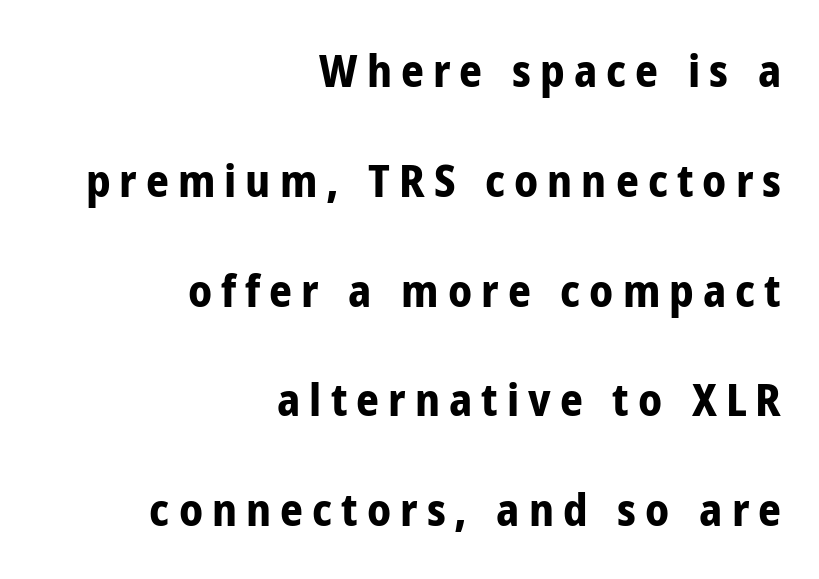
Q: Is the text bold? A: Yes.
Q: Is the text italic (slanted)? A: No, it is upright.
Q: Is the typeface a serif or a sans-serif typeface? A: Sans-serif.
Q: Is the text underlined? A: No.
Q: How is the paragraph aligned? A: Right-aligned.
Q: Is the spacing between letters normal or unusually wide? A: Unusually wide.
Q: Is the spacing between lines tight, normal or loose? A: Loose.
Q: Width (condensed, normal, or wide)? A: Condensed.
Q: Stroke contrast? A: Low.
Q: x-height? A: Medium.
Q: Monospaced? A: No.
